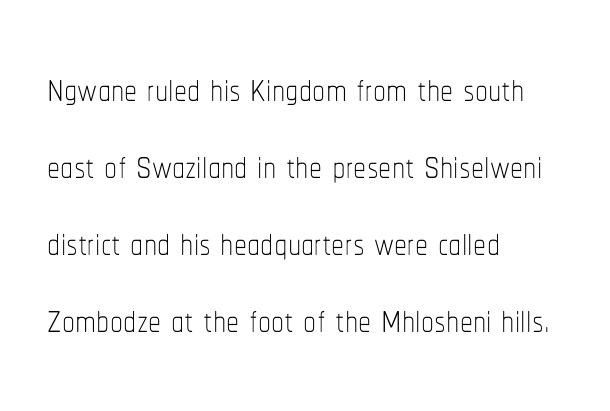
Compared with a typical body face, this is equally light or lighter still. The string is rendered with underlining switched off. The letters stand straight up with perfectly vertical stems. How would I describe the line gaps? Plain and ordinary. Default kerning and tracking; the words read as compact shapes. Character widths vary here, with narrow letters taking less room than wide ones.
